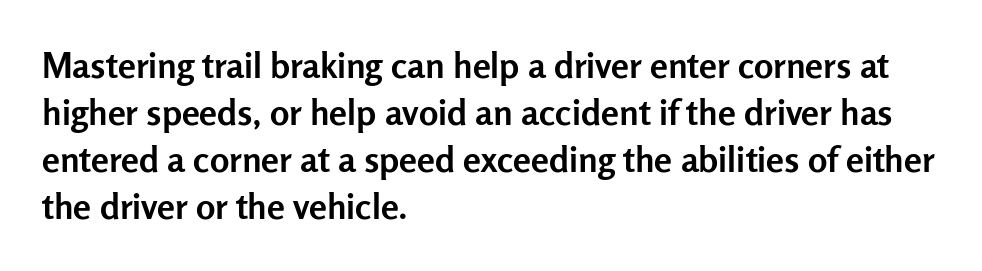
Q: Is the text bold? A: Yes.
Q: Is the text italic (slanted)? A: No, it is upright.
Q: Is the typeface a serif or a sans-serif typeface? A: Sans-serif.
Q: Is the text underlined? A: No.
Q: How is the paragraph aligned? A: Left-aligned.
Q: Is the spacing between letters normal or unusually wide? A: Normal.
Q: Is the spacing between lines tight, normal or loose? A: Normal.
Q: Width (condensed, normal, or wide)? A: Normal.
Q: Stroke contrast? A: Low.
Q: x-height? A: Medium.
Q: Monospaced? A: No.
